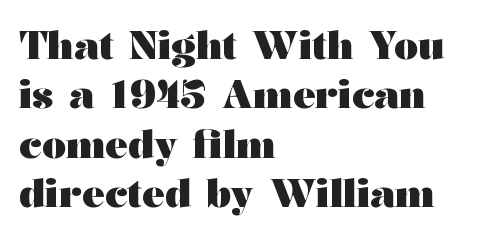
Q: Is the text bold? A: Yes.
Q: Is the text italic (slanted)? A: No, it is upright.
Q: Is the typeface a serif or a sans-serif typeface? A: Serif.
Q: Is the text underlined? A: No.
Q: How is the paragraph aligned? A: Left-aligned.
Q: Is the spacing between letters normal or unusually wide? A: Normal.
Q: Is the spacing between lines tight, normal or loose? A: Normal.
Q: Width (condensed, normal, or wide)? A: Wide.
Q: Stroke contrast? A: Medium.
Q: x-height? A: Medium.
Q: Monospaced? A: No.
